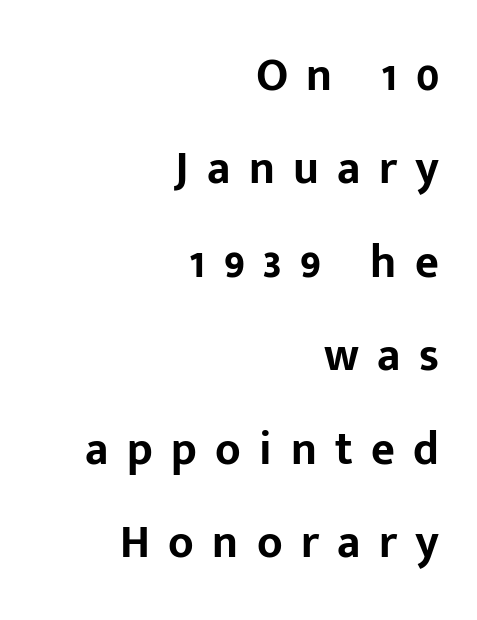
The image shows 46 px bold sans-serif type, upright; set right-aligned, loose line spacing (2.03x), unusually wide letter spacing (+0.4 em), not underlined; low stroke contrast and a medium x-height.
